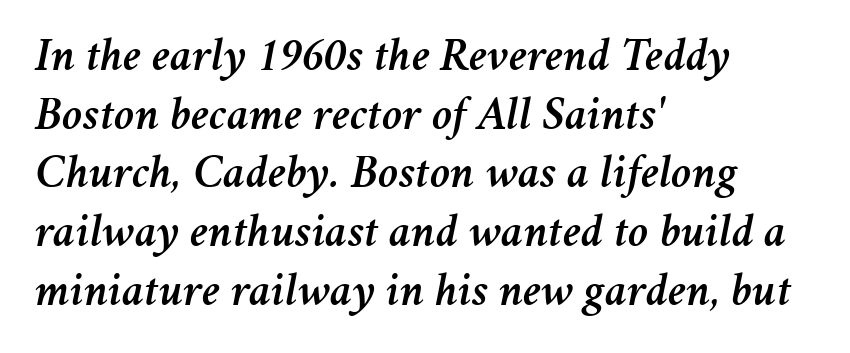
Spacing verdict: proportional, widths tailored to each character. These lines are set flush left with a ragged right edge. Successive baselines arrive at the customary interval. Nobody drew a line under any word here. Tall strokes in this sample are angled rather than plumb. Characters follow at the spacing the type designer built in.
